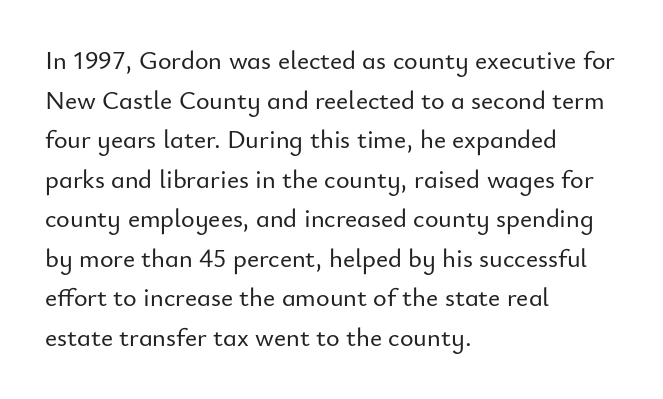
{"italic": "no", "underline": "no", "align": "left", "line_spacing": "normal", "line_spacing_ratio": 1.52, "letter_spacing": "normal", "letter_spacing_em": 0.0, "glyph_px": 26}
